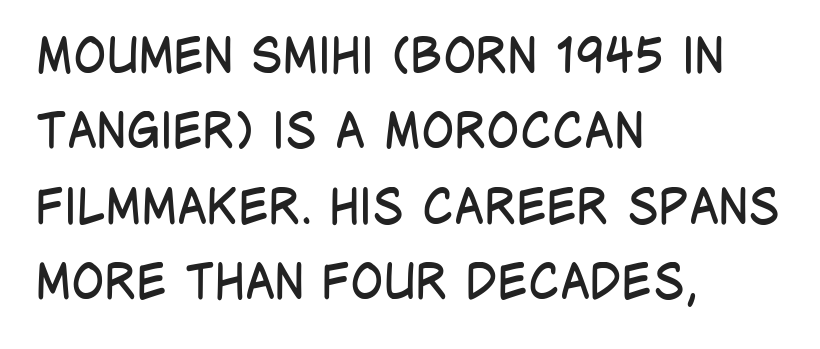
The specimen omits any rule beneath the text block's lines. The letters advance in unequal steps, a hallmark of proportional type. The paragraph shown leans on its left margin. The axis of the letterforms is exactly vertical. Reading down the column, the eye jumps a familiar distance to each next line. The letterforms sit shoulder to shoulder at normal distance.
